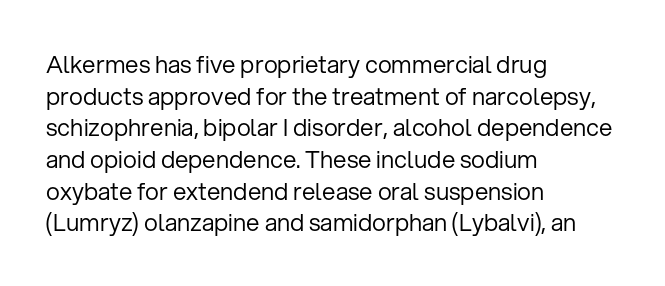
The image shows 24 px text type, upright; set left-aligned, normal line spacing (1.32x), normal letter spacing, not underlined.
